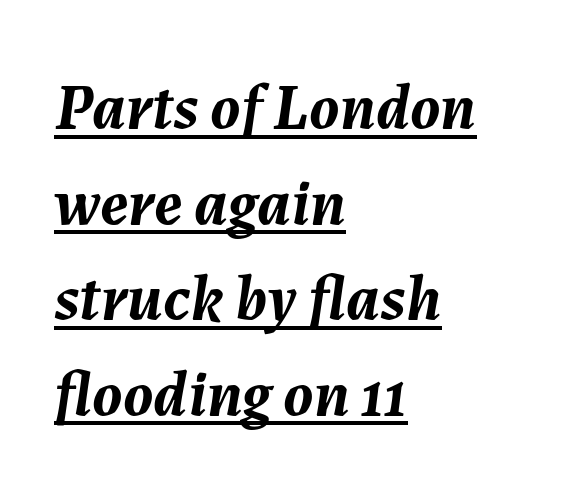
This rendering leaves character spacing at its baseline value. Posture: slanted. Is this a fixed-width face? No — the glyphs have proportional, varying widths. Notice how a bar underscores the lettering throughout. The rendering uses a moderate line-height, typical for paragraphs. What weight is shown? A full bold with thick strokes.
